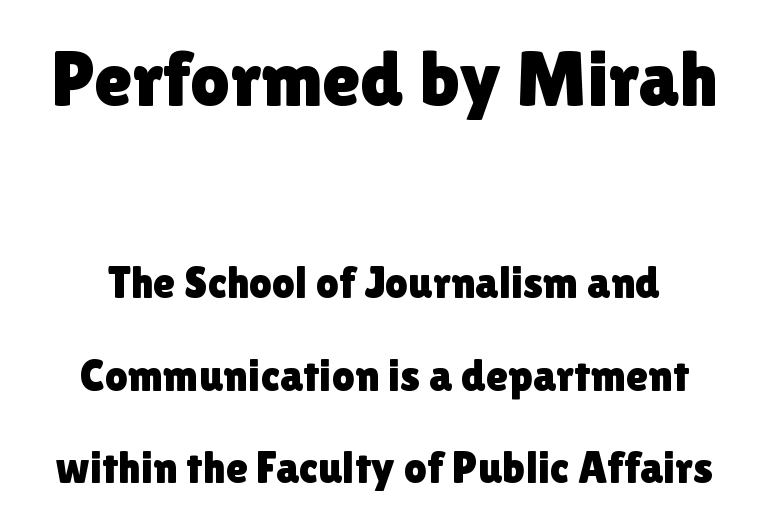
The image shows 78 px sans-serif type, upright; set loose line spacing (2.05x), normal letter spacing, not underlined; the first (top) block is 1.73x larger; low stroke contrast and a medium x-height.
